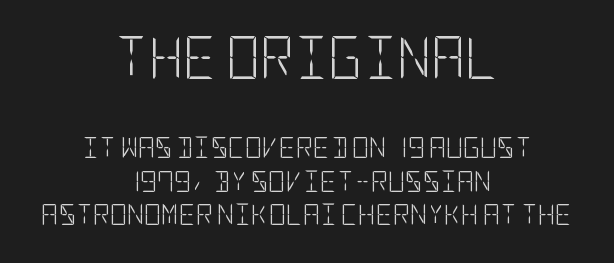
{"serif": "no", "italic": "no", "bold": "no", "weight": "light", "width": "condensed", "stroke_contrast": "low", "x_height": "large", "underline": "no", "align": "center", "line_spacing": "normal", "line_spacing_ratio": 1.59, "letter_spacing": "normal", "letter_spacing_em": 0.0, "larger_block": "first", "size_ratio": 2.0, "glyph_px": 42}
